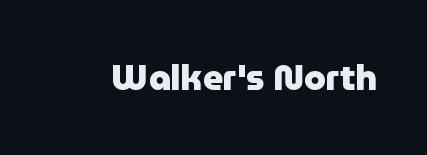
The image shows 35 px heavy sans-serif type, upright; set normal letter spacing, not underlined; low stroke contrast and a medium x-height.
